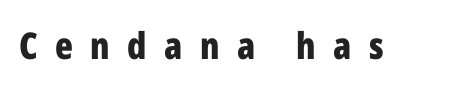
The image shows 37 px bold, condensed sans-serif type, upright; set unusually wide letter spacing (+0.47 em), not underlined; low stroke contrast and a medium x-height.
